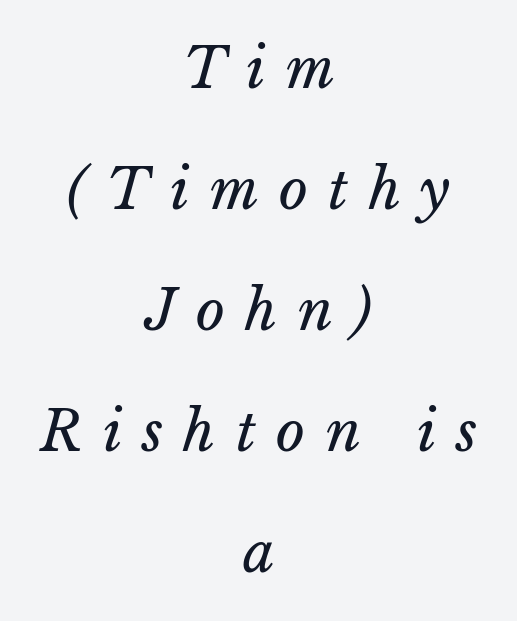
The image shows 56 px regular-weight type, italic (leaning right); set centered, loose line spacing (2.16x), unusually wide letter spacing (+0.36 em), not underlined; low stroke contrast and a medium x-height.
